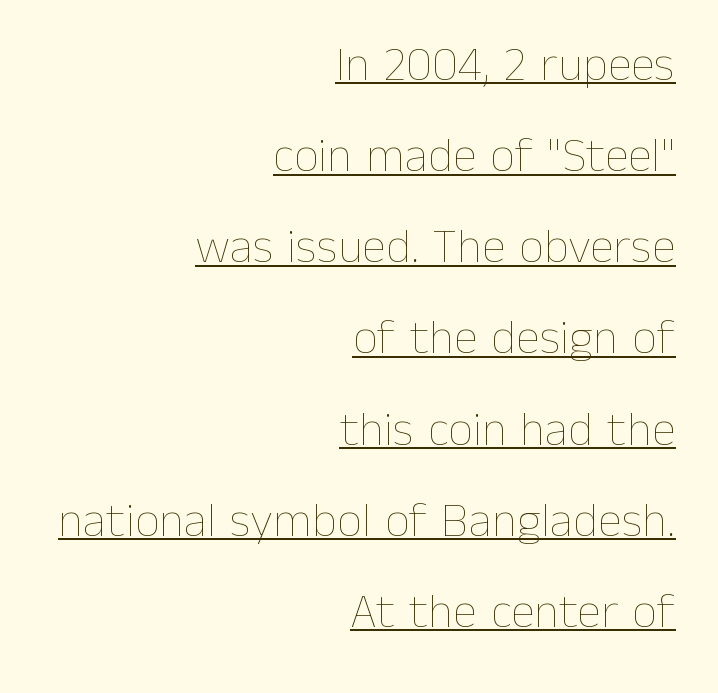
{"italic": "no", "bold": "no", "weight": "thin", "width": "normal", "stroke_contrast": "low", "x_height": "medium", "monospaced": "no", "underline": "yes", "align": "right", "line_spacing_ratio": 1.86, "letter_spacing": "normal", "letter_spacing_em": 0.0, "glyph_px": 49}
